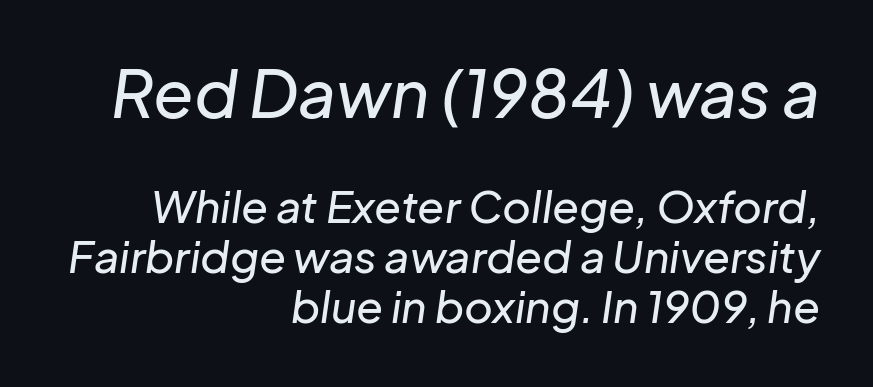
{"italic": "yes", "lean": "right", "slant_degrees": 8, "width": "normal", "stroke_contrast": "low", "x_height": "medium", "monospaced": "no", "underline": "no", "align": "right", "line_spacing": "tight", "line_spacing_ratio": 1.13, "letter_spacing": "normal", "letter_spacing_em": 0.0, "larger_block": "first", "size_ratio": 1.5, "glyph_px": 66}
